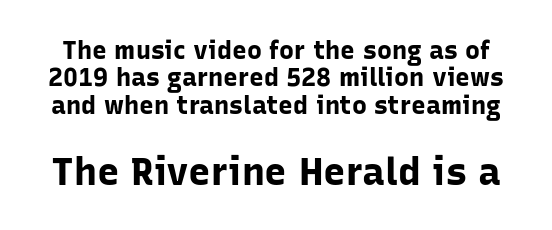
{"serif": "no", "italic": "no", "bold": "yes", "weight": "bold", "width": "normal", "stroke_contrast": "low", "x_height": "medium", "monospaced": "no", "underline": "no", "line_spacing": "tight", "line_spacing_ratio": 1.1, "letter_spacing": "normal", "letter_spacing_em": 0.0, "larger_block": "second", "size_ratio": 1.52, "glyph_px": 38}
